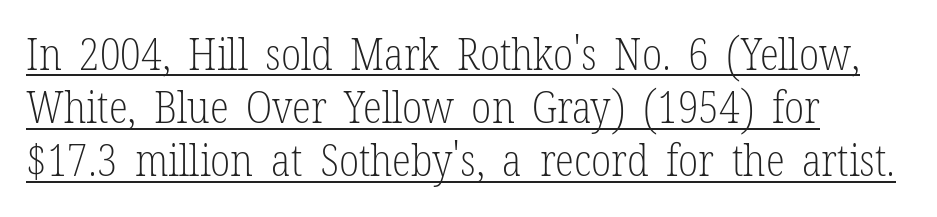
Glyph-to-glyph distance matches everyday printed text. The passage shown is typed in a proportional face where columns would drift. This reads as an unemphasized weight, regular at the heaviest. Emphasis is given by a line drawn under the lettering. The typography opts for an upright posture over an oblique one.
